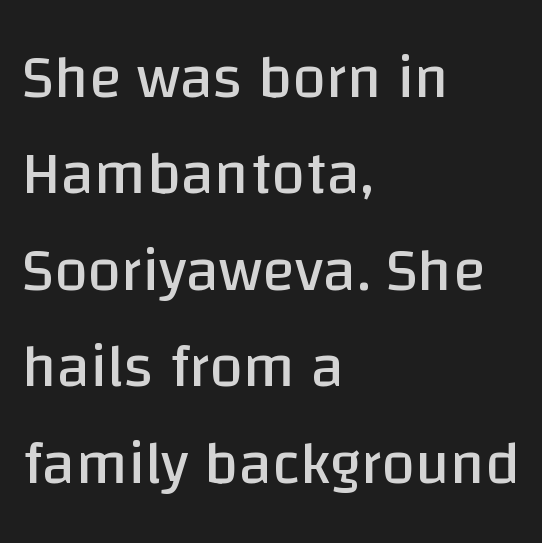
{"serif": "no", "italic": "no", "bold": "no", "weight": "regular", "width": "normal", "stroke_contrast": "low", "x_height": "large", "monospaced": "no", "underline": "no", "align": "left", "line_spacing": "normal", "line_spacing_ratio": 1.58, "letter_spacing": "normal", "letter_spacing_em": 0.0, "glyph_px": 61}
